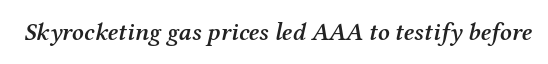
{"italic": "yes", "lean": "right", "slant_degrees": 12, "bold": "semi", "underline": "no", "letter_spacing": "normal", "letter_spacing_em": 0.0, "glyph_px": 25}
